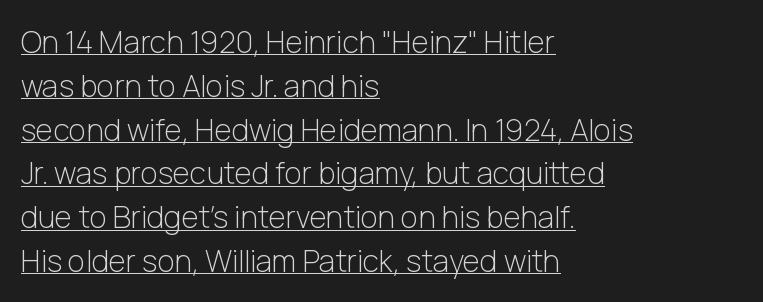
{"serif": "no", "italic": "no", "bold": "no", "weight": "light", "width": "normal", "stroke_contrast": "low", "x_height": "medium", "monospaced": "no", "underline": "yes", "align": "left", "line_spacing": "normal", "line_spacing_ratio": 1.46, "letter_spacing": "normal", "letter_spacing_em": 0.0, "glyph_px": 30}
